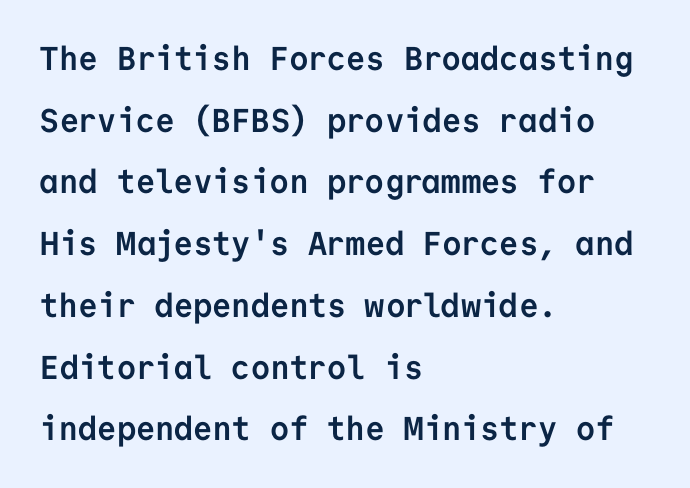
The image shows 33 px semibold sans-serif type, upright, monospaced; set left-aligned, line spacing 1.87x, normal letter spacing, not underlined; low stroke contrast and a medium x-height.
